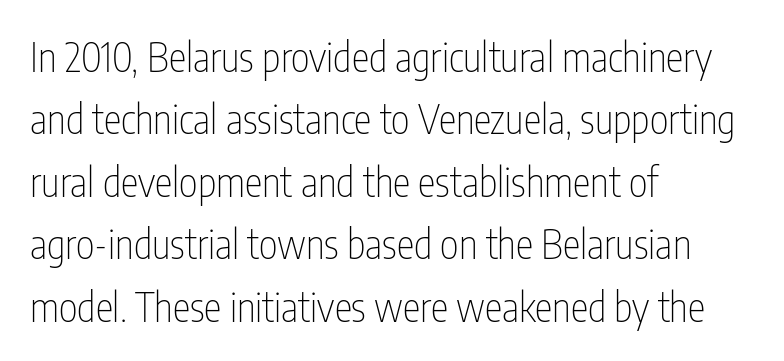
{"serif": "no", "italic": "no", "bold": "no", "weight": "thin", "width": "condensed", "stroke_contrast": "low", "x_height": "medium", "monospaced": "no", "underline": "no", "align": "left", "line_spacing": "normal", "line_spacing_ratio": 1.56, "letter_spacing": "normal", "letter_spacing_em": 0.0, "glyph_px": 40}
